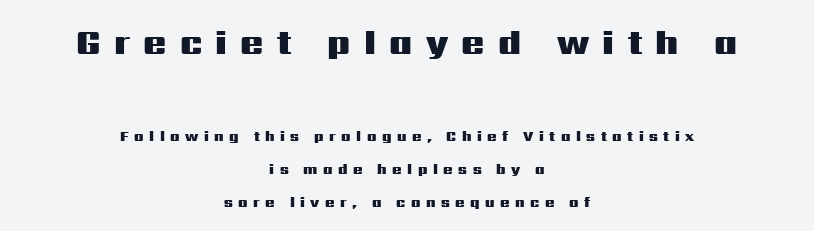
Q: Is the text bold? A: Yes.
Q: Is the text italic (slanted)? A: No, it is upright.
Q: Is the typeface a serif or a sans-serif typeface? A: Sans-serif.
Q: Is the text underlined? A: No.
Q: How is the paragraph aligned? A: Centered.
Q: Is the spacing between letters normal or unusually wide? A: Unusually wide.
Q: Is the spacing between lines tight, normal or loose? A: Loose.
Q: Which block of text is set in a larger size, the first (top) or the second (bottom)? A: The first (top) one.
Q: Width (condensed, normal, or wide)? A: Wide.
Q: Stroke contrast? A: Medium.
Q: x-height? A: Medium.
Q: Monospaced? A: No.
